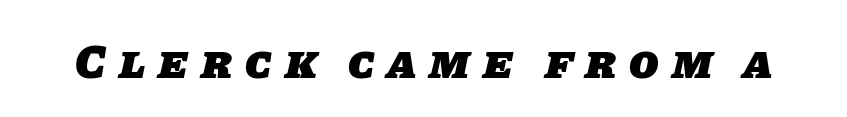
The image shows 48 px heavy type; set unusually wide letter spacing (+0.27 em), not underlined; low stroke contrast and a large x-height.
